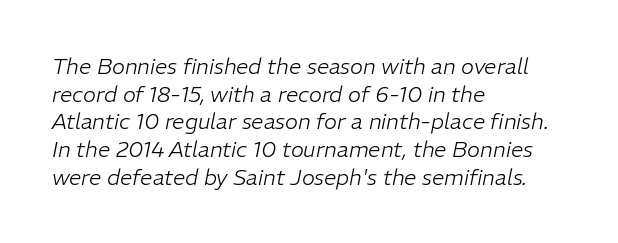
{"italic": "yes", "lean": "right", "slant_degrees": 11, "bold": "no", "underline": "no", "align": "left", "line_spacing": "normal", "line_spacing_ratio": 1.26, "letter_spacing": "normal", "letter_spacing_em": 0.0, "glyph_px": 22}
